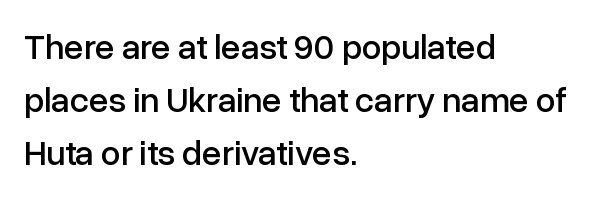
The image shows 35 px sans-serif type, upright; set left-aligned, normal line spacing (1.52x), normal letter spacing, not underlined; low stroke contrast and a medium x-height.
